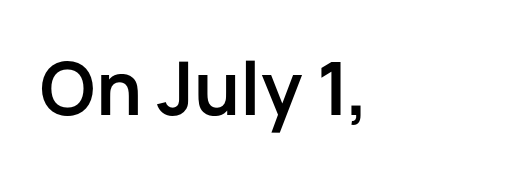
{"serif": "no", "italic": "no", "bold": "yes", "weight": "bold", "width": "normal", "stroke_contrast": "low", "x_height": "medium", "monospaced": "no", "underline": "no", "letter_spacing": "normal", "letter_spacing_em": 0.0, "glyph_px": 71}
